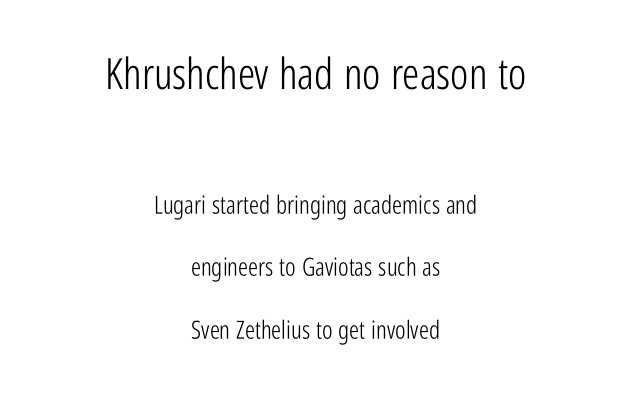
The image shows 43 px light, condensed sans-serif type, upright; set centered, loose line spacing (2.5x), normal letter spacing, not underlined; the first (top) block is 1.72x larger; low stroke contrast and a medium x-height.
